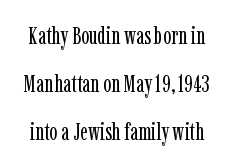
The image shows 24 px text type, upright; set loose line spacing (2.0x), normal letter spacing, not underlined.
